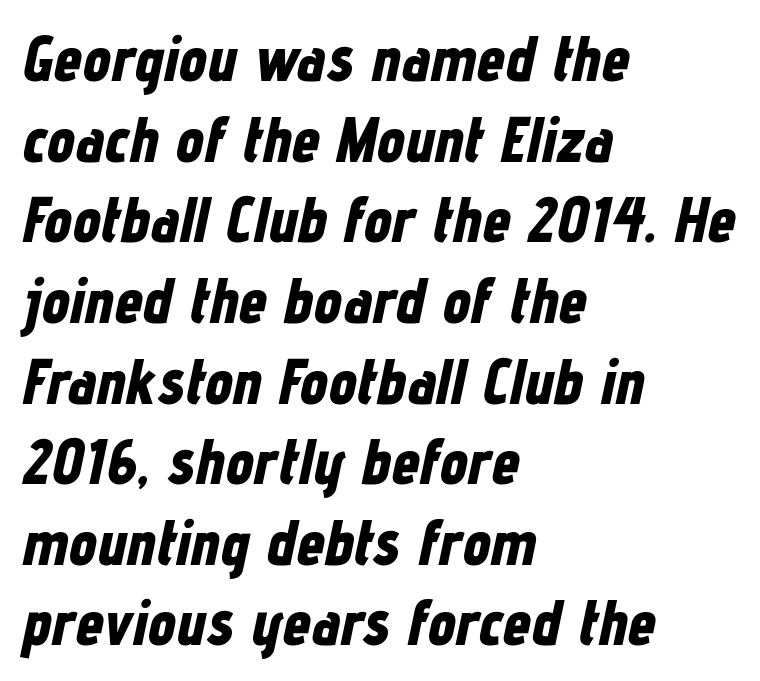
The letters advance in unequal steps, a hallmark of proportional type. Any mark beneath the type? The region is blank. Quick note: italic. Short note: letters normally spaced. Horizontal alignment here is leftward, the default for most running prose.
